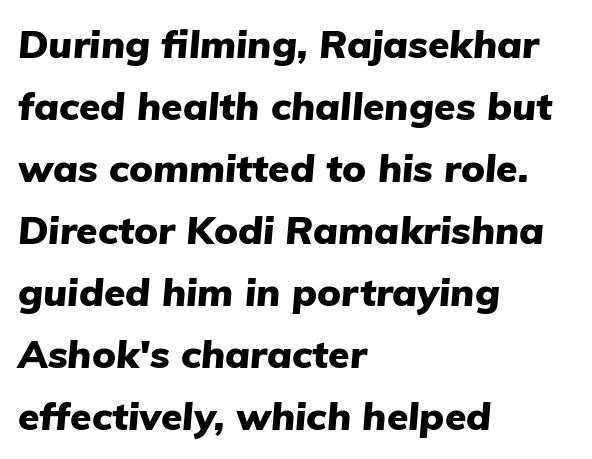
You'd pick this weight for a headline — it's a proper bold. Caption: multi-line text, flush left, ragged right. The rendering uses natural spacing where letterforms have individual widths. The space directly below the letters is spotless. Each word holds together tightly as a unit, with standard inter-letter gaps.
